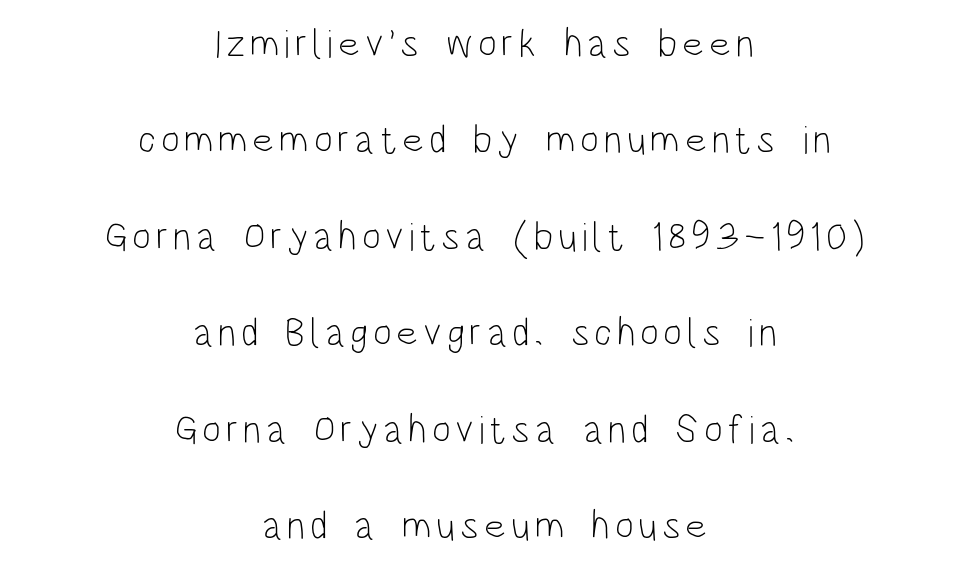
The image shows 40 px light, condensed sans-serif type, upright; set centered, loose line spacing (2.41x), not underlined; low stroke contrast and a large x-height.
